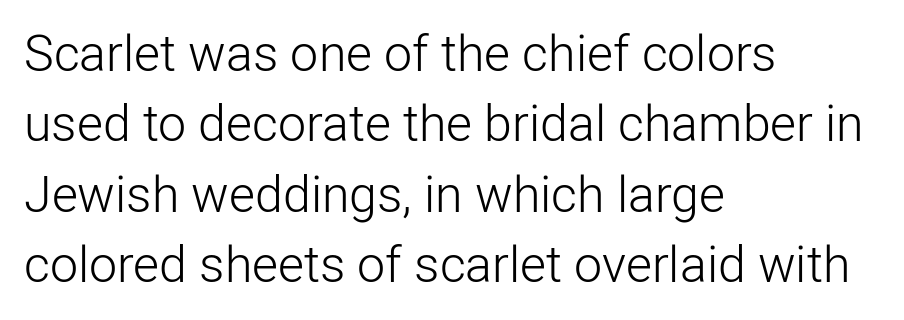
The image shows 50 px light sans-serif type, upright; set left-aligned, normal line spacing (1.41x), normal letter spacing, not underlined; low stroke contrast and a medium x-height.
